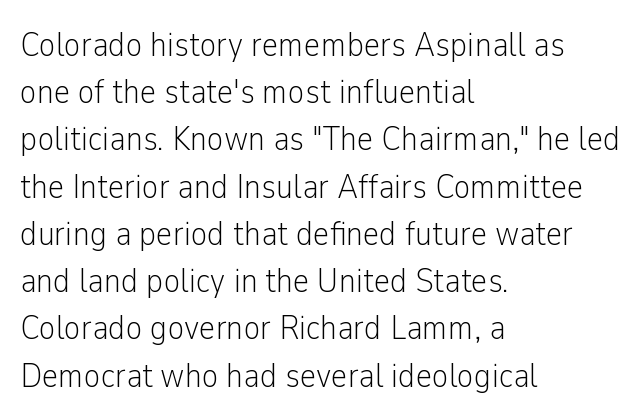
{"serif": "no", "italic": "no", "bold": "no", "weight": "light", "width": "condensed", "stroke_contrast": "low", "x_height": "medium", "monospaced": "no", "underline": "no", "align": "left", "line_spacing": "normal", "line_spacing_ratio": 1.35, "letter_spacing": "normal", "letter_spacing_em": 0.0, "glyph_px": 35}
